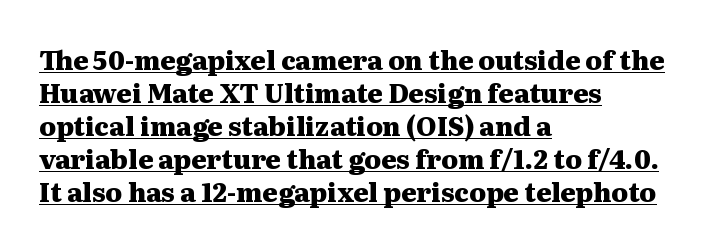
The image shows 26 px bold type, upright; set left-aligned, normal line spacing (1.27x), normal letter spacing, underlined.
